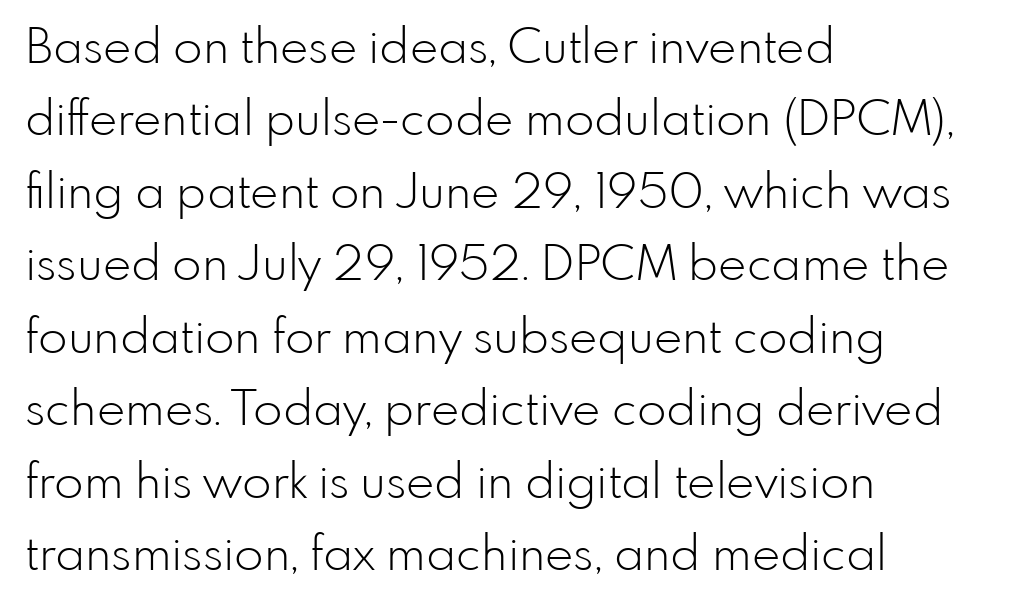
{"serif": "no", "italic": "no", "bold": "no", "weight": "light", "width": "normal", "stroke_contrast": "low", "x_height": "small", "monospaced": "no", "underline": "no", "align": "left", "line_spacing": "normal", "line_spacing_ratio": 1.51, "letter_spacing": "normal", "letter_spacing_em": 0.0, "glyph_px": 48}
